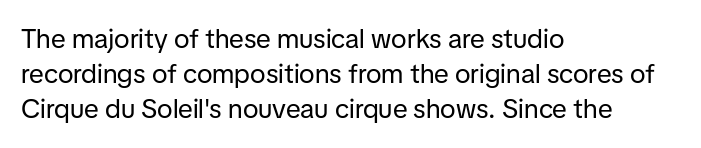
The image shows 27 px text type, upright; set left-aligned, normal line spacing (1.29x), normal letter spacing, not underlined.
